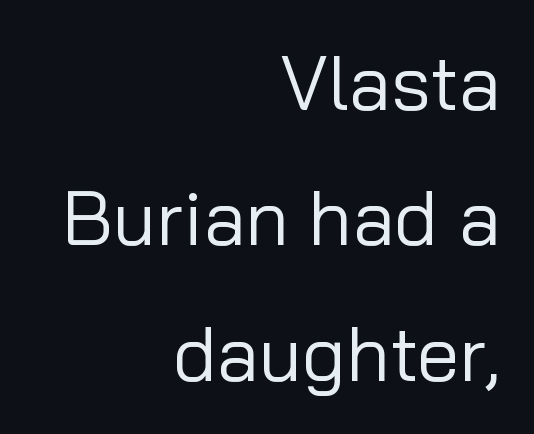
The image shows 76 px regular-weight sans-serif type, upright; set right-aligned, line spacing 1.78x, normal letter spacing, not underlined; low stroke contrast and a medium x-height.
